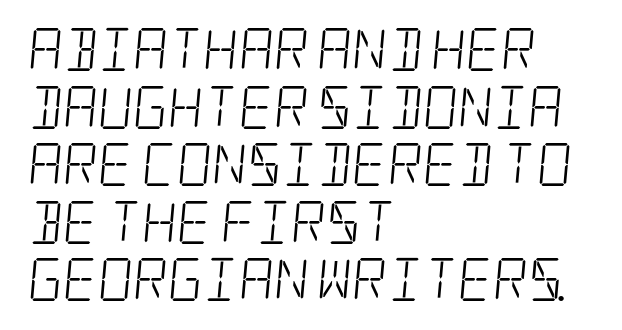
{"serif": "yes", "bold": "no", "weight": "light", "width": "condensed", "stroke_contrast": "low", "x_height": "large", "underline": "no", "align": "left", "line_spacing": "normal", "line_spacing_ratio": 1.34, "letter_spacing": "normal", "letter_spacing_em": 0.0, "glyph_px": 43}
